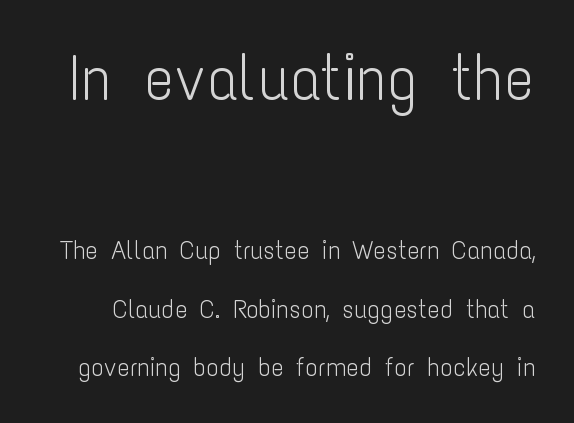
The image shows 64 px light, condensed sans-serif type, upright; set loose line spacing (2.25x), normal letter spacing, not underlined; the first (top) block is 2.46x larger; low stroke contrast and a medium x-height.
